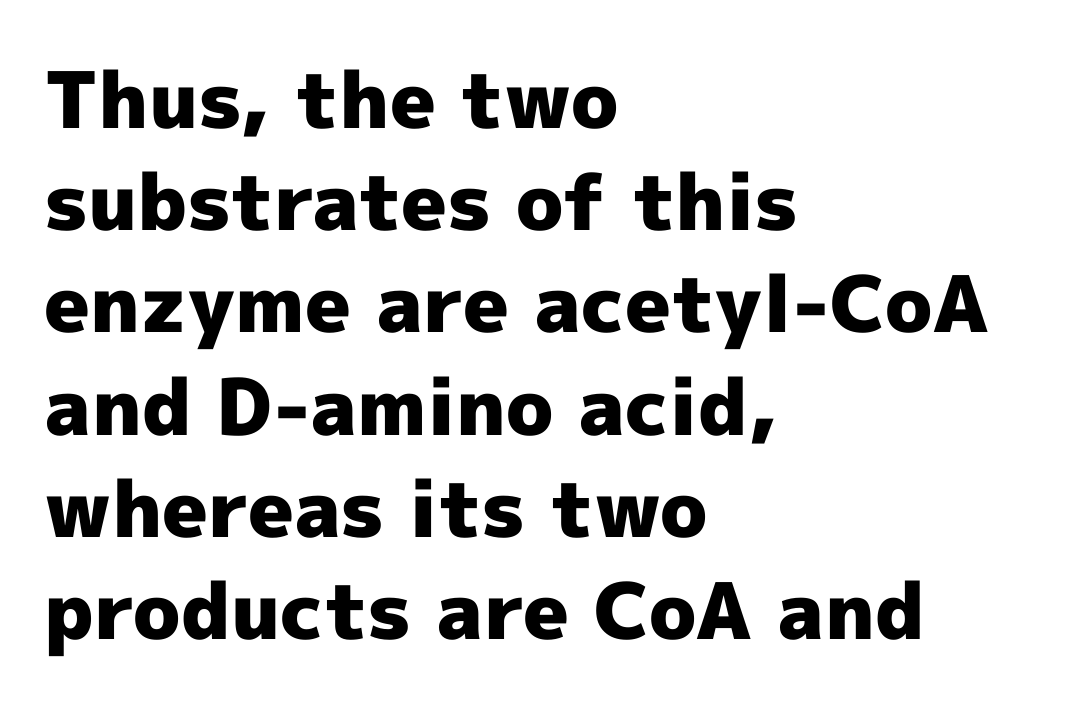
{"serif": "no", "italic": "no", "bold": "yes", "weight": "heavy", "width": "normal", "x_height": "medium", "monospaced": "no", "underline": "no", "align": "left", "line_spacing": "normal", "line_spacing_ratio": 1.31, "letter_spacing": "normal", "letter_spacing_em": 0.0, "glyph_px": 78}
